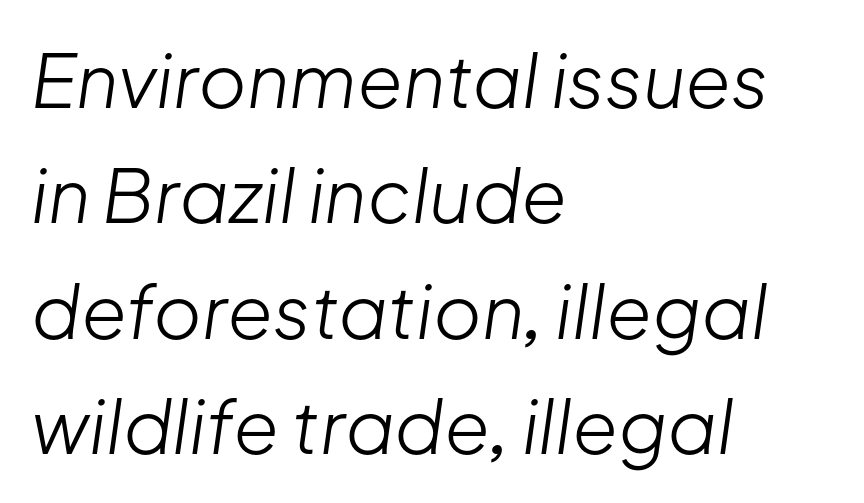
The image shows 74 px light type, italic (leaning right); set left-aligned, normal line spacing (1.56x), normal letter spacing, not underlined; low stroke contrast and a medium x-height.
